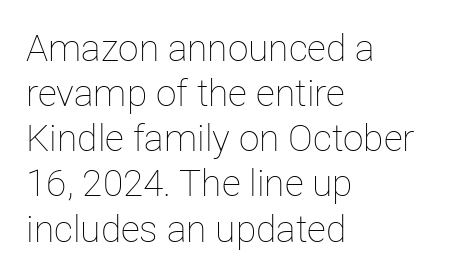
The image shows 37 px thin type, upright; set left-aligned, line spacing 1.22x, normal letter spacing, not underlined; low stroke contrast and a medium x-height.
